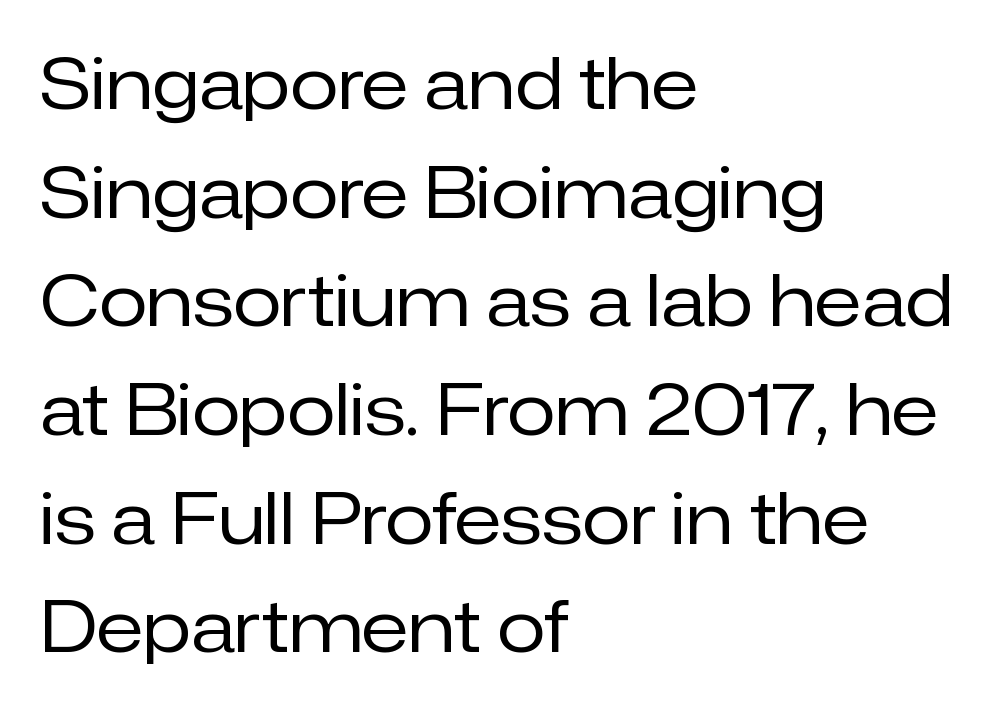
Examine the stroke ends and you'll find no serifs. This sample uses an upright cut, with every glyph sitting square on the baseline. Reading down the block, your eye returns to a fixed left position each line. This sample has the flowing, uneven cadence of proportional lettering.
